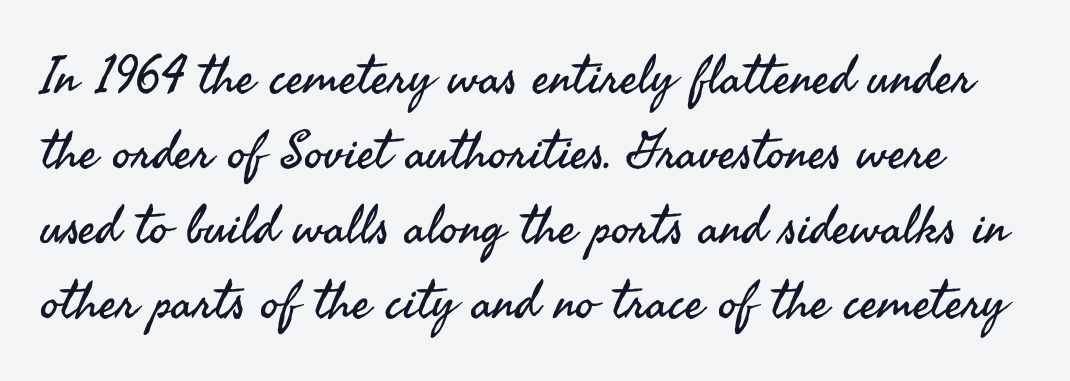
Regarding serifs, this sample does without them. Type without underlining. The leading is moderate, giving the passage an even texture. This rendering leaves character spacing at its baseline value. The rendering uses natural spacing where letterforms have individual widths.
